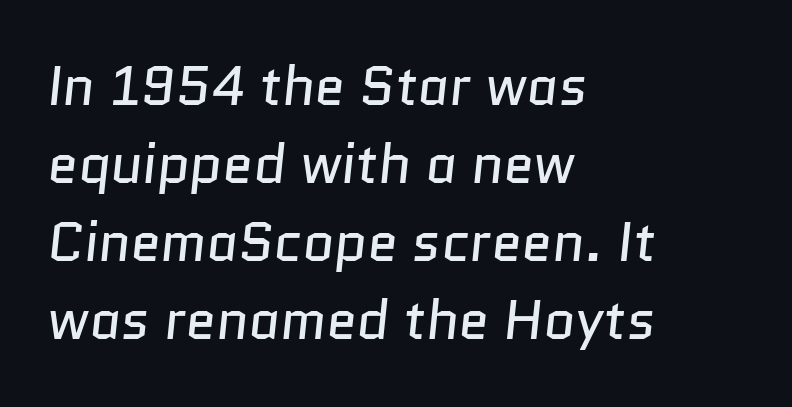
Notice how the passage keeps a crisp vertical edge on the left only. Heaviness? Minimal to ordinary, like unemphasized prose. The face used here is a sans, in the tradition of grotesques and geometrics. A clean baseline with only descenders dipping below it. Spacing between characters is what you'd get straight out of the box.
